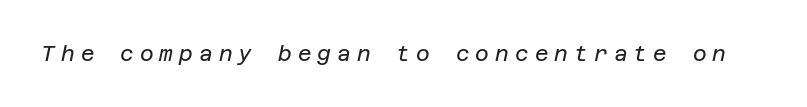
{"italic": "yes", "lean": "right", "slant_degrees": 12, "bold": "no", "underline": "no", "letter_spacing": "wide", "letter_spacing_em": 0.29, "glyph_px": 21}
